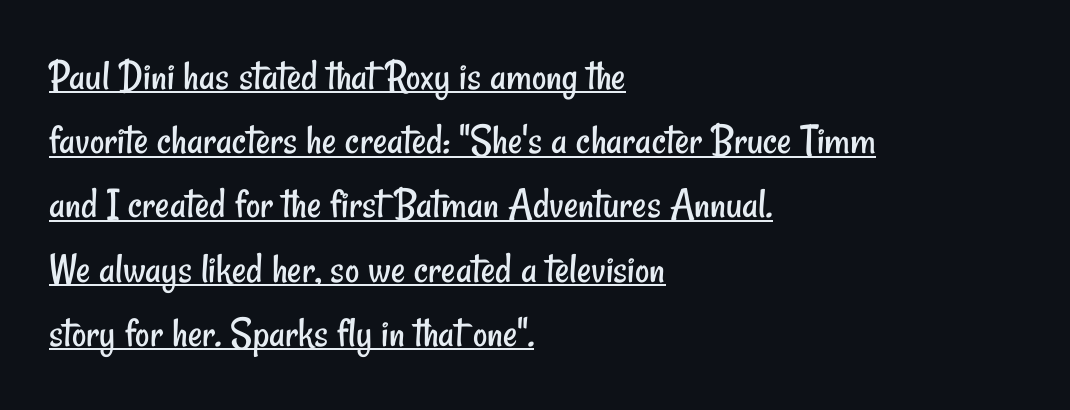
The image shows 44 px regular-weight, condensed sans-serif type; set left-aligned, normal line spacing (1.46x), normal letter spacing, underlined; low stroke contrast and a small x-height.
